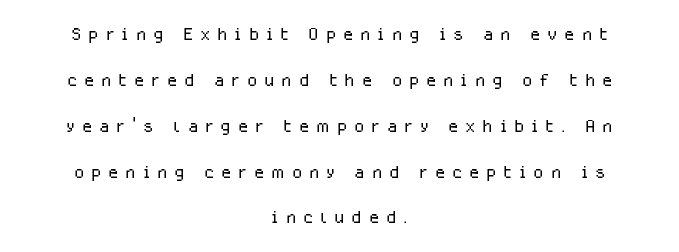
The image shows 24 px text type, upright; set centered, loose line spacing (1.91x), unusually wide letter spacing (+0.28 em), not underlined.
